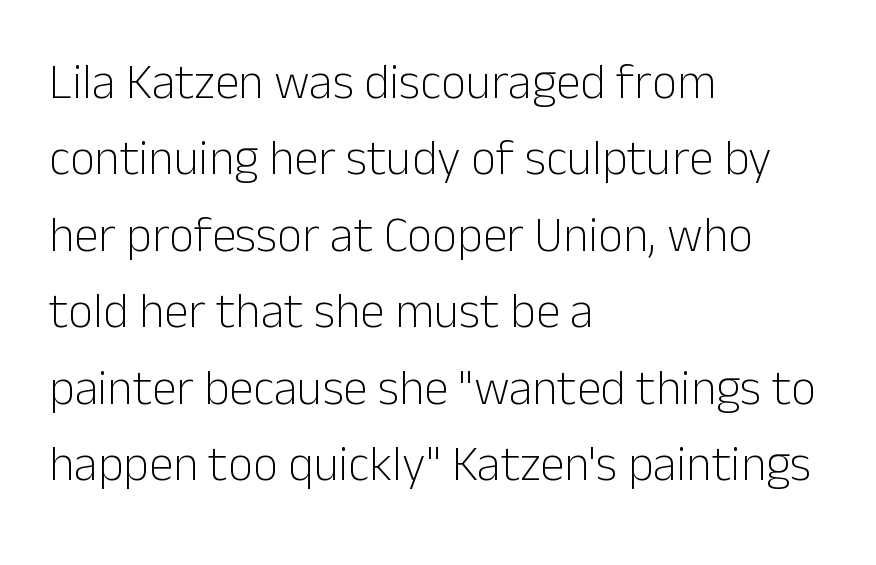
Left-aligned paragraph, ragged on the right. Check where the strokes stop: nothing finishes them off — pure sans. The face used here is proportionally spaced, like ordinary book or web type. Unmarked baselines from the first word to the last. The weight would be labelled regular, book, light, or lighter still. Italic: no, the glyphs are upright roman.
